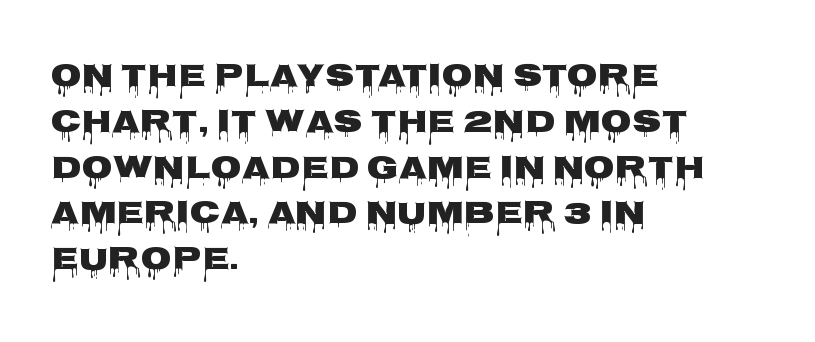
The image shows 32 px wide sans-serif type, upright; set left-aligned, normal line spacing (1.43x), normal letter spacing, not underlined; low stroke contrast and a large x-height.
